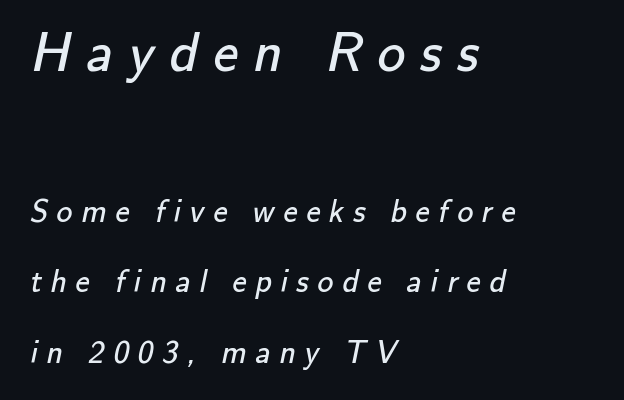
Regarding serifs, this sample does without them. The initial chunk of copy outweighs the following chunk in type size. Just letters on the line, the space beneath them empty. Weight: not bold — regular or lighter. Typeset ragged right — the left edge is the straight one. Tracking here is generous; glyphs stand well apart from one another.
